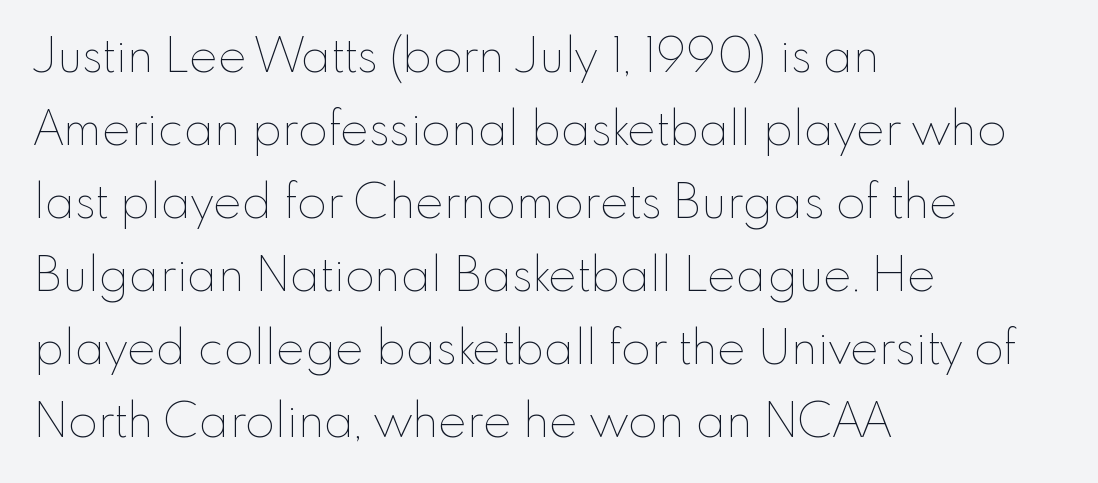
Q: Is the text bold? A: No.
Q: Is the text italic (slanted)? A: No, it is upright.
Q: Is the text underlined? A: No.
Q: How is the paragraph aligned? A: Left-aligned.
Q: Is the spacing between letters normal or unusually wide? A: Normal.
Q: Is the spacing between lines tight, normal or loose? A: Normal.
Q: Width (condensed, normal, or wide)? A: Normal.
Q: Stroke contrast? A: Low.
Q: x-height? A: Small.
Q: Monospaced? A: No.
